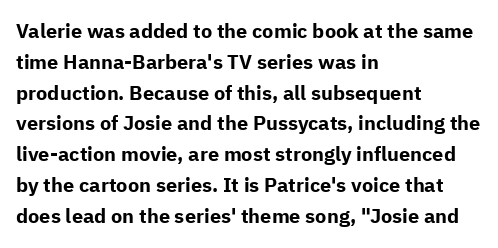
Q: Is the text bold? A: Yes.
Q: Is the text italic (slanted)? A: No, it is upright.
Q: Is the text underlined? A: No.
Q: How is the paragraph aligned? A: Left-aligned.
Q: Is the spacing between letters normal or unusually wide? A: Normal.
Q: Is the spacing between lines tight, normal or loose? A: Normal.
